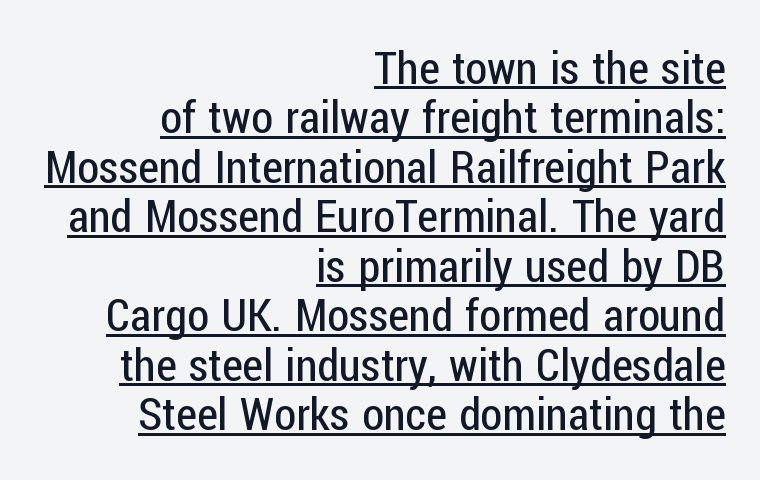
The image shows 45 px regular-weight, condensed sans-serif type, upright; set right-aligned, tight line spacing (1.1x), normal letter spacing, underlined; low stroke contrast and a medium x-height.
